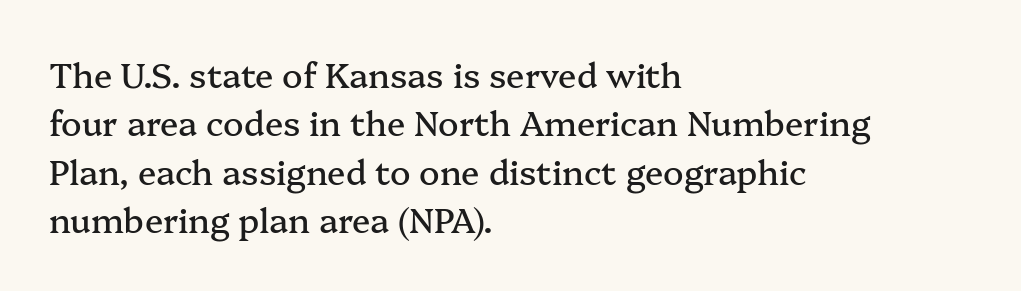
Q: Is the text italic (slanted)? A: No, it is upright.
Q: Is the typeface a serif or a sans-serif typeface? A: Serif.
Q: Is the text underlined? A: No.
Q: How is the paragraph aligned? A: Left-aligned.
Q: Is the spacing between letters normal or unusually wide? A: Normal.
Q: Is the spacing between lines tight, normal or loose? A: Normal.
Q: Width (condensed, normal, or wide)? A: Normal.
Q: Stroke contrast? A: Medium.
Q: x-height? A: Medium.
Q: Monospaced? A: No.
